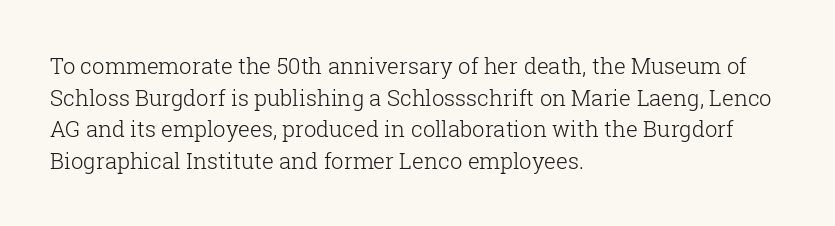
Q: Is the text bold? A: No.
Q: Is the text italic (slanted)? A: No, it is upright.
Q: Is the text underlined? A: No.
Q: How is the paragraph aligned? A: Left-aligned.
Q: Is the spacing between letters normal or unusually wide? A: Normal.
Q: Is the spacing between lines tight, normal or loose? A: Normal.
